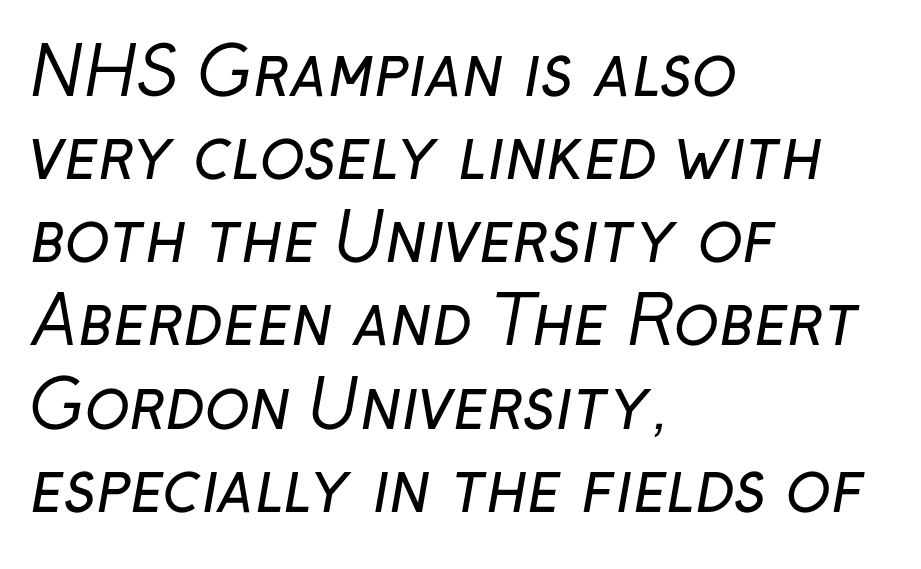
{"serif": "no", "bold": "no", "weight": "regular", "width": "normal", "stroke_contrast": "low", "x_height": "medium", "monospaced": "no", "underline": "no", "align": "left", "line_spacing": "normal", "line_spacing_ratio": 1.26, "letter_spacing": "normal", "letter_spacing_em": 0.0, "glyph_px": 66}
